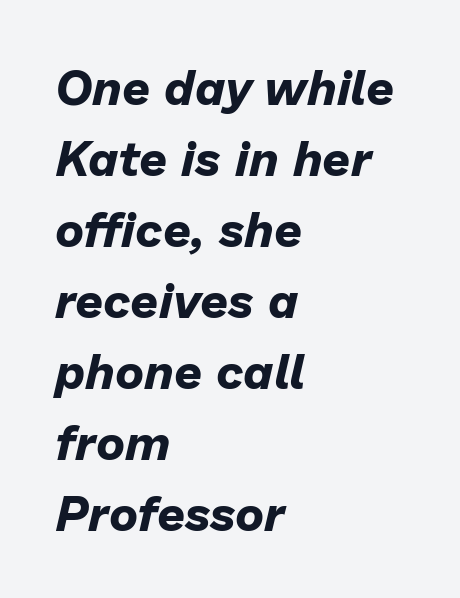
The image shows 49 px bold type, italic (leaning right); set left-aligned, normal line spacing (1.45x), normal letter spacing, not underlined; low stroke contrast and a medium x-height.
